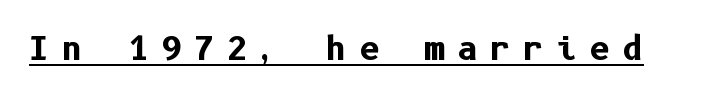
Q: Is the text bold? A: Yes.
Q: Is the text italic (slanted)? A: No, it is upright.
Q: Is the typeface a serif or a sans-serif typeface? A: Sans-serif.
Q: Is the text underlined? A: Yes.
Q: Is the spacing between letters normal or unusually wide? A: Unusually wide.
Q: Width (condensed, normal, or wide)? A: Normal.
Q: Stroke contrast? A: Low.
Q: x-height? A: Medium.
